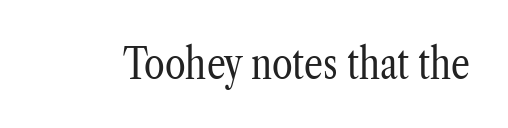
The rendering keeps characters at their native spacing. This is roman type, the default non-slanted kind. Vertical stems look standard width or narrower in stroke. Here the designer chose a conventional face with non-uniform glyph widths.
